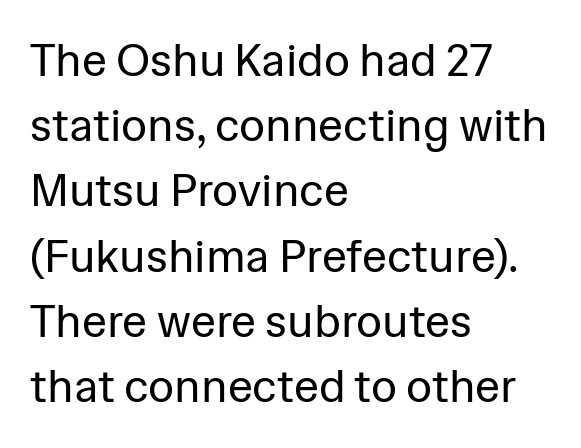
The image shows 45 px regular-weight sans-serif type, upright; set left-aligned, normal line spacing (1.45x), normal letter spacing, not underlined; low stroke contrast and a medium x-height.
